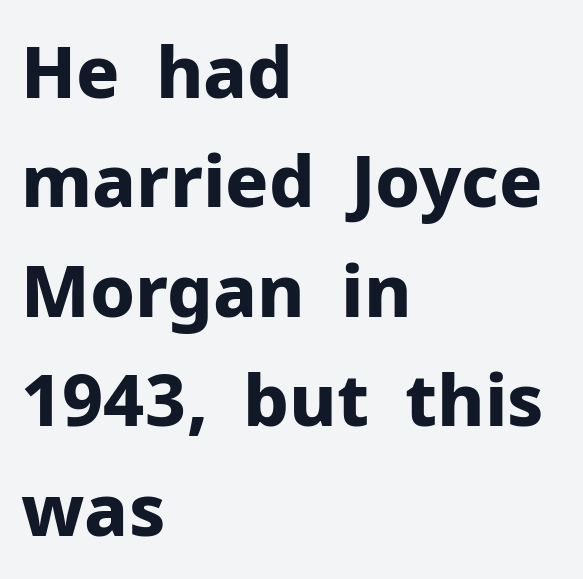
{"serif": "no", "italic": "no", "bold": "yes", "weight": "bold", "width": "normal", "stroke_contrast": "low", "x_height": "medium", "monospaced": "no", "underline": "no", "align": "left", "line_spacing": "normal", "line_spacing_ratio": 1.52, "letter_spacing": "normal", "letter_spacing_em": 0.0, "glyph_px": 72}
